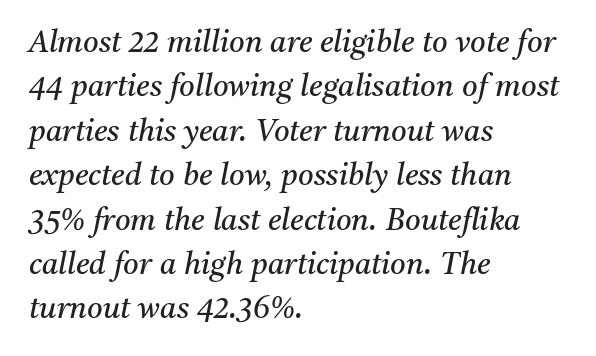
Q: Is the text bold? A: No.
Q: Is the text italic (slanted)? A: Yes, it leans right by about 11 degrees.
Q: Is the typeface a serif or a sans-serif typeface? A: Serif.
Q: Is the text underlined? A: No.
Q: How is the paragraph aligned? A: Left-aligned.
Q: Is the spacing between letters normal or unusually wide? A: Normal.
Q: Is the spacing between lines tight, normal or loose? A: Normal.
Q: Width (condensed, normal, or wide)? A: Normal.
Q: Stroke contrast? A: Medium.
Q: x-height? A: Medium.
Q: Monospaced? A: No.
